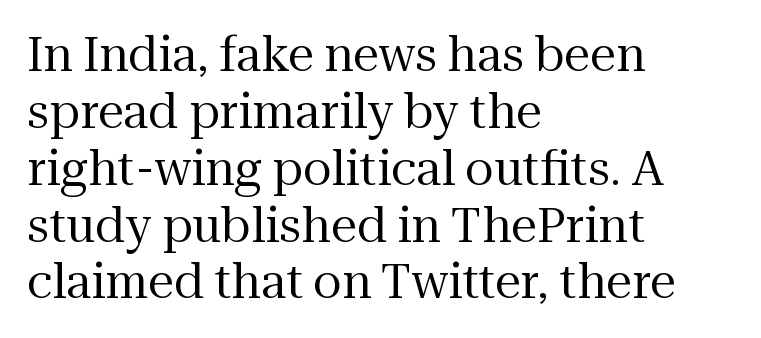
Q: Is the text bold? A: No.
Q: Is the text italic (slanted)? A: No, it is upright.
Q: Is the typeface a serif or a sans-serif typeface? A: Serif.
Q: Is the text underlined? A: No.
Q: How is the paragraph aligned? A: Left-aligned.
Q: Is the spacing between letters normal or unusually wide? A: Normal.
Q: Width (condensed, normal, or wide)? A: Normal.
Q: Stroke contrast? A: Medium.
Q: x-height? A: Medium.
Q: Monospaced? A: No.
